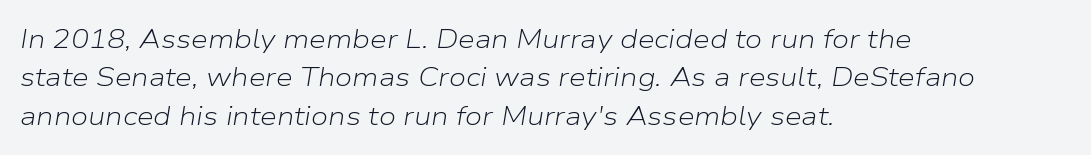
Caption: multi-line text, flush left, ragged right. You could call the tracking neutral — neither tight nor loose. The font's italic variant was chosen for this text. Evenly set lines give the paragraph a standard silhouette.
